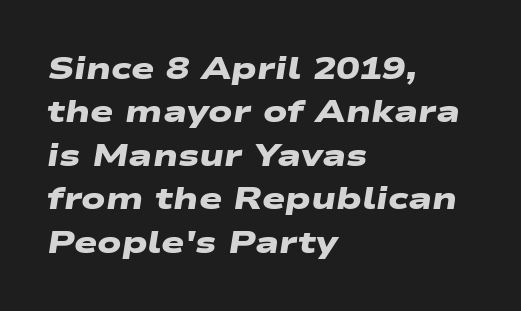
Leftover space on each line is placed entirely after the last word. The passage shown has conventional tracking throughout. The rows are spaced the way most documents space them. The typeface chosen for these lines omits serifs. Weight check: bold — yes, fully.
